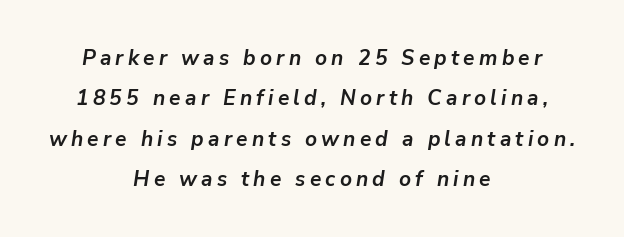
Q: Is the text bold? A: Yes.
Q: Is the text italic (slanted)? A: Yes, it leans right by about 9 degrees.
Q: Is the text underlined? A: No.
Q: How is the paragraph aligned? A: Centered.
Q: Is the spacing between letters normal or unusually wide? A: Unusually wide.
Q: Is the spacing between lines tight, normal or loose? A: Loose.
